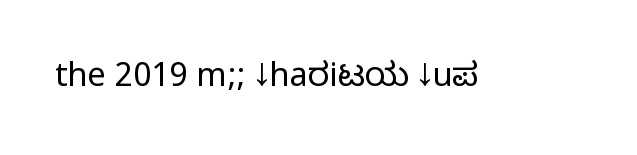
{"serif": "no", "italic": "no", "width": "condensed", "stroke_contrast": "medium", "monospaced": "no", "underline": "no", "letter_spacing": "normal", "letter_spacing_em": 0.0, "glyph_px": 33}
